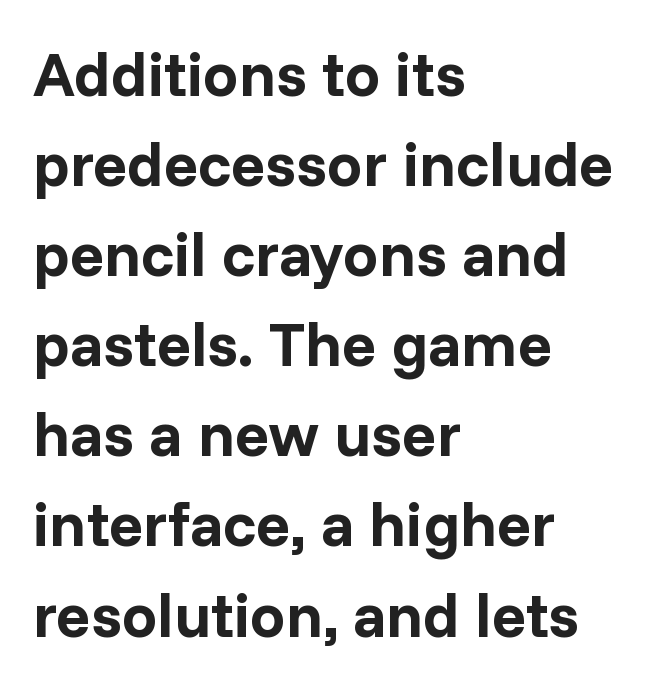
{"serif": "no", "italic": "no", "bold": "yes", "weight": "bold", "width": "normal", "stroke_contrast": "low", "x_height": "medium", "monospaced": "no", "underline": "no", "align": "left", "line_spacing": "normal", "line_spacing_ratio": 1.43, "letter_spacing": "normal", "letter_spacing_em": 0.0, "glyph_px": 63}
